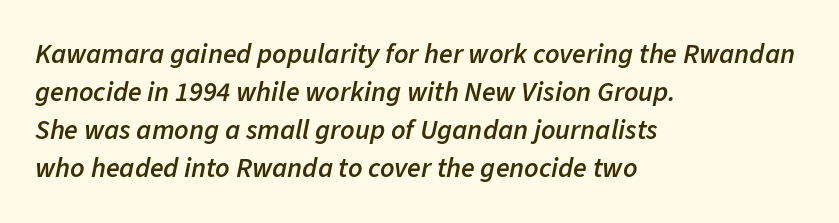
These lines were composed using italics. Is the block centered? No — it sits flush against the left margin. A somewhat darkened texture: the type is semibold rather than bold. Quick note: underline off. The type is set solid horizontally, with unmodified tracking. Summary of vertical rhythm: regular, with standard interline spacing.
